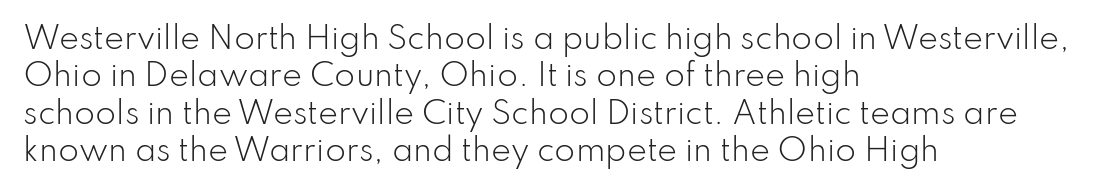
The image shows 30 px light sans-serif type, upright; set left-aligned, normal line spacing (1.25x), normal letter spacing, not underlined; low stroke contrast and a small x-height.
